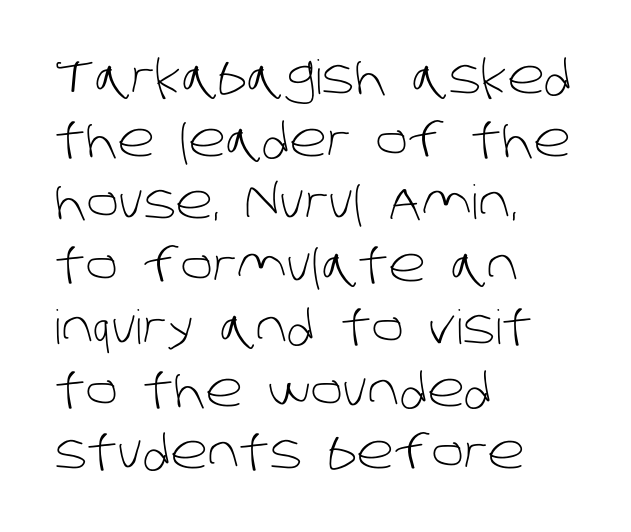
Q: Is the text bold? A: No.
Q: Is the typeface a serif or a sans-serif typeface? A: Sans-serif.
Q: Is the text underlined? A: No.
Q: How is the paragraph aligned? A: Left-aligned.
Q: Is the spacing between letters normal or unusually wide? A: Normal.
Q: Is the spacing between lines tight, normal or loose? A: Normal.
Q: Width (condensed, normal, or wide)? A: Normal.
Q: Stroke contrast? A: Low.
Q: x-height? A: Large.
Q: Monospaced? A: No.
